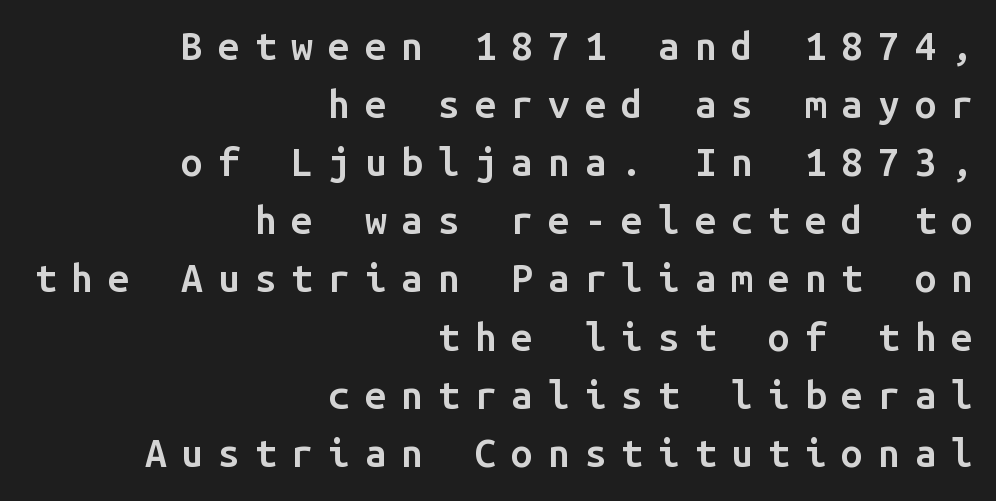
The image shows 39 px semibold sans-serif type, upright, monospaced; set right-aligned, normal line spacing (1.49x), unusually wide letter spacing (+0.38 em), not underlined; low stroke contrast and a medium x-height.
